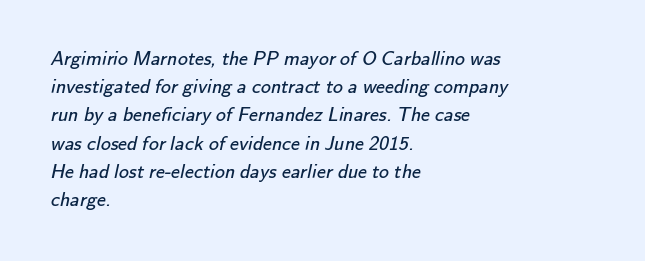
Q: Is the text bold? A: No.
Q: Is the text underlined? A: No.
Q: How is the paragraph aligned? A: Left-aligned.
Q: Is the spacing between letters normal or unusually wide? A: Normal.
Q: Is the spacing between lines tight, normal or loose? A: Normal.
